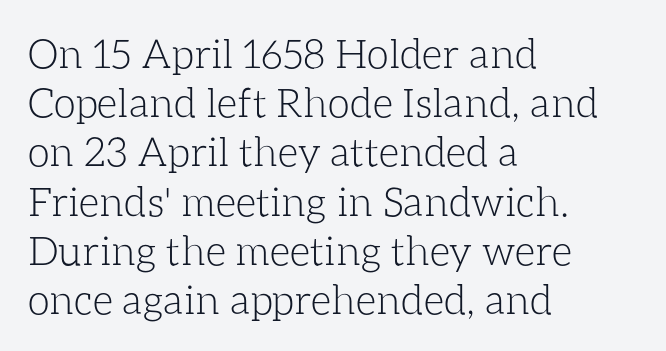
The image shows 40 px light type, upright; set left-aligned, line spacing 1.23x, normal letter spacing, not underlined; low stroke contrast and a medium x-height.
